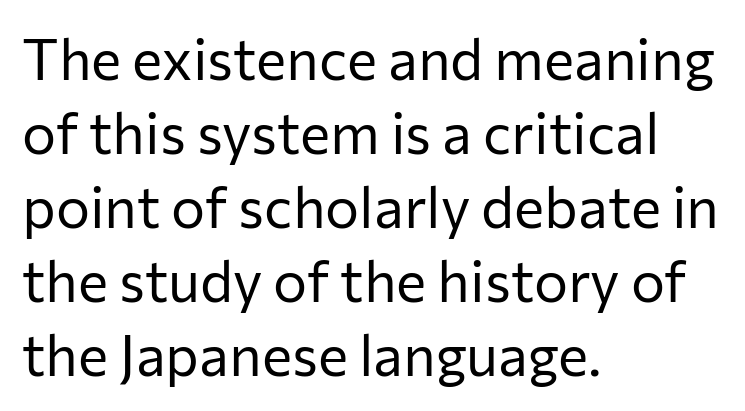
Q: Is the text bold? A: No.
Q: Is the text italic (slanted)? A: No, it is upright.
Q: Is the typeface a serif or a sans-serif typeface? A: Sans-serif.
Q: Is the text underlined? A: No.
Q: How is the paragraph aligned? A: Left-aligned.
Q: Is the spacing between letters normal or unusually wide? A: Normal.
Q: Is the spacing between lines tight, normal or loose? A: Normal.
Q: Width (condensed, normal, or wide)? A: Normal.
Q: Stroke contrast? A: Low.
Q: x-height? A: Medium.
Q: Monospaced? A: No.
